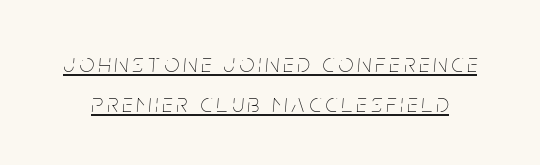
If you measured baseline to baseline, you'd find a middling distance. This is not heavy type; no bold has been used. Observe the lean: these are italic letterforms. A typographer would call this underscored text.
